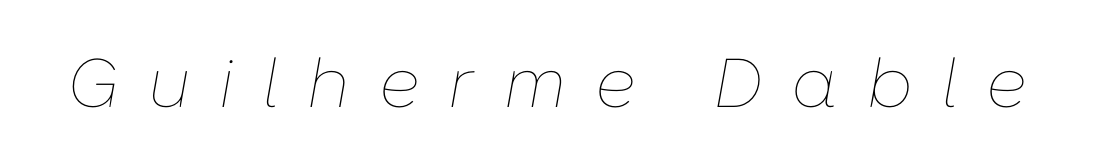
{"italic": "yes", "lean": "right", "slant_degrees": 10, "bold": "no", "weight": "thin", "width": "normal", "stroke_contrast": "low", "x_height": "medium", "monospaced": "no", "underline": "no", "letter_spacing": "wide", "letter_spacing_em": 0.42, "glyph_px": 69}
